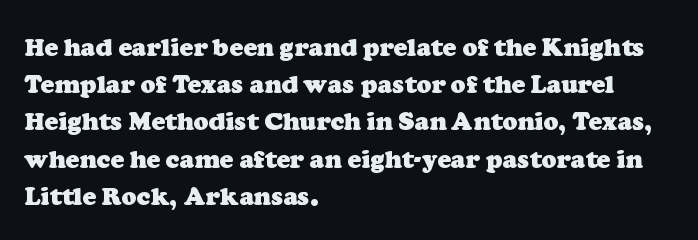
Q: Is the text bold? A: Yes.
Q: Is the text underlined? A: No.
Q: How is the paragraph aligned? A: Left-aligned.
Q: Is the spacing between letters normal or unusually wide? A: Normal.
Q: Is the spacing between lines tight, normal or loose? A: Normal.
